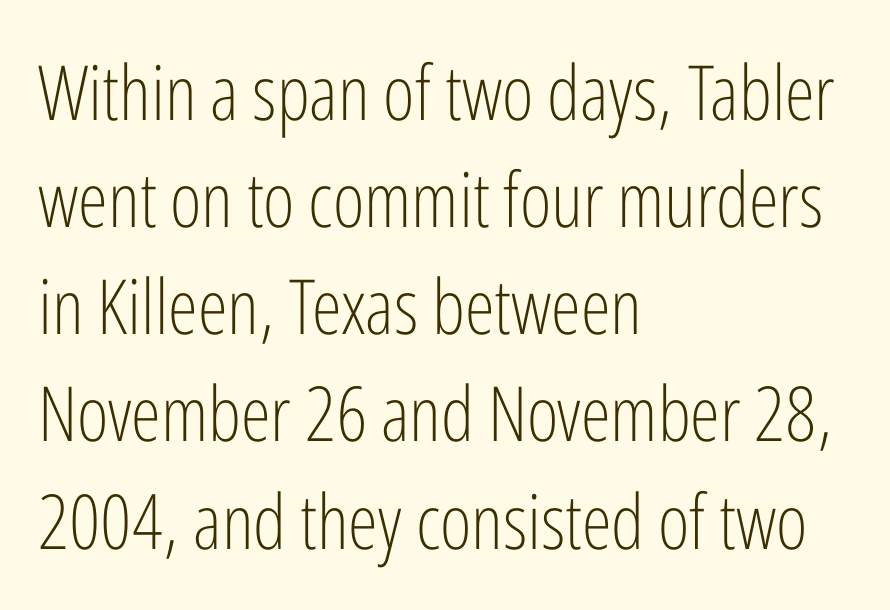
Honestly, the letter spacing is just normal — you wouldn't notice it. Posture: vertical. Horizontally, the lines are justified to the leading edge only. The foot of each line stays bare and open.
